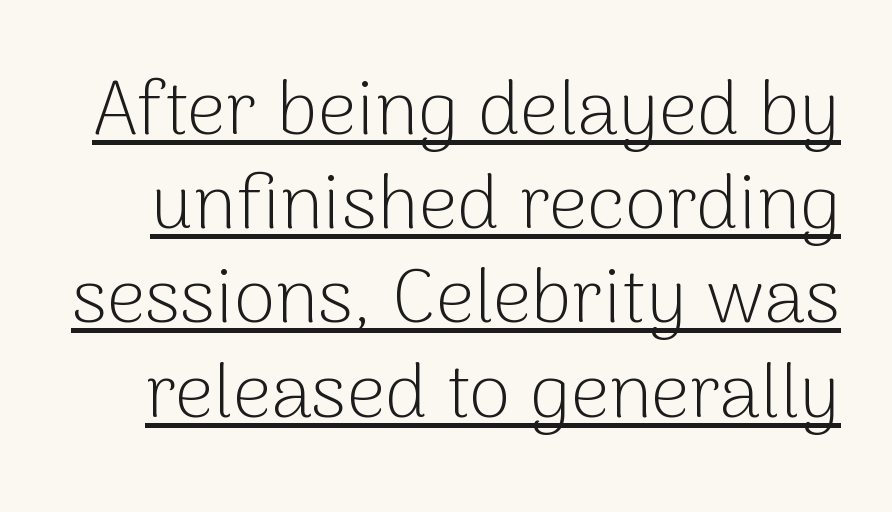
The image shows 76 px light sans-serif type, upright; set line spacing 1.24x, normal letter spacing, underlined; low stroke contrast and a medium x-height.
